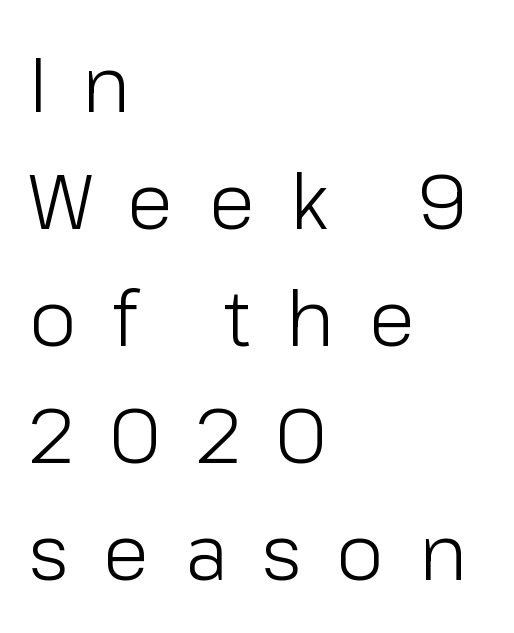
Unbolded letterforms with no extra heft. The face used here is proportionally spaced, like ordinary book or web type. A typesetter would label this face a sans. Ordinary non-slanted type is in use. These lines stack with their left ends in a neat column.
